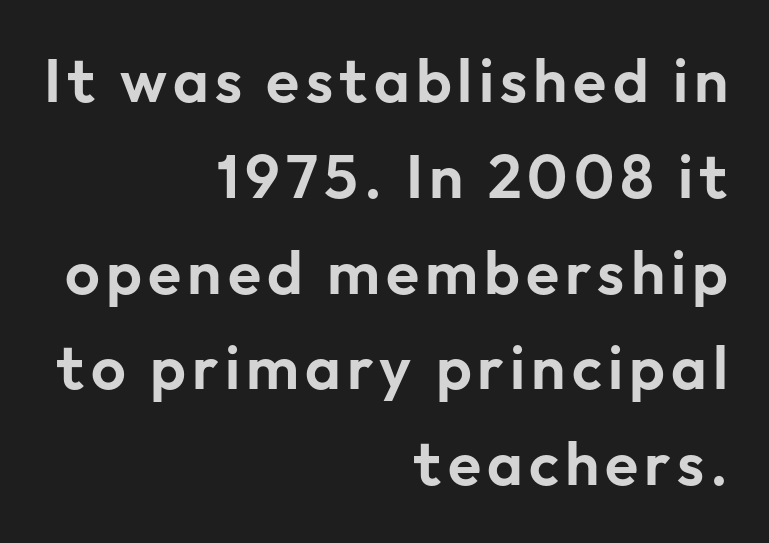
No italicization has been applied; the sample stays upright. If you measured baseline to baseline, you'd find a middling distance. Lines of text with bare space underneath. This is sans-serif lettering, the kind often seen on screens and signage.
